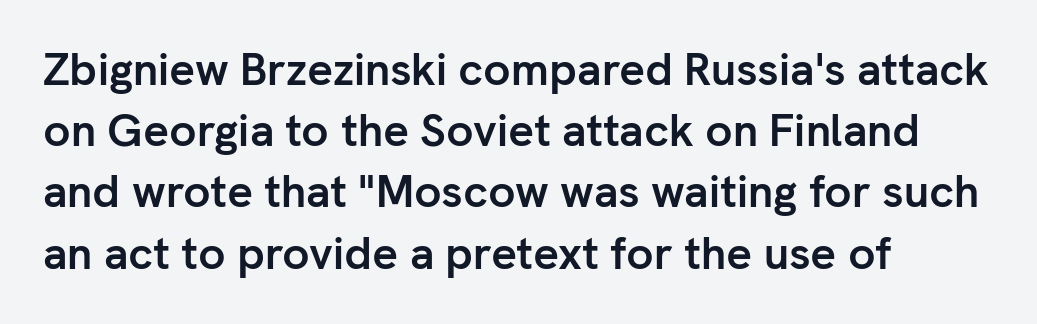
The image shows 45 px semibold sans-serif type, upright; set left-aligned, normal line spacing (1.36x), normal letter spacing, not underlined; low stroke contrast and a medium x-height.
